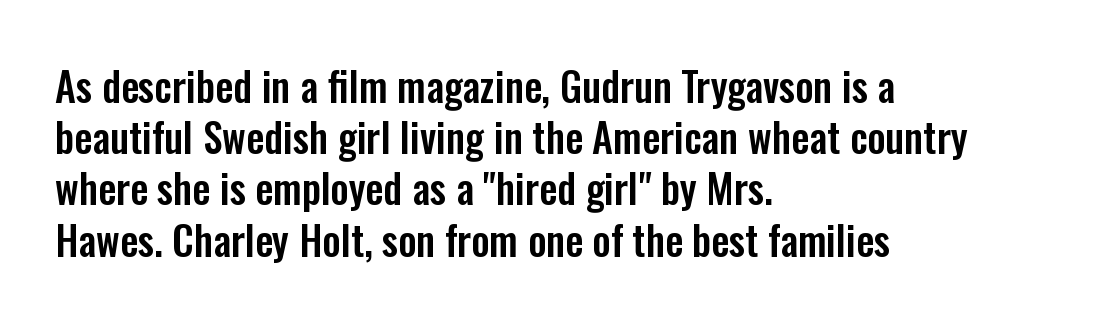
Leading: standard. Characters remain perfectly vertical along every line. The compositor pushed each line to the left boundary. The glyphs are unaccompanied by any horizontal stroke below them. The passage shown is typed in a proportional face where columns would drift.
